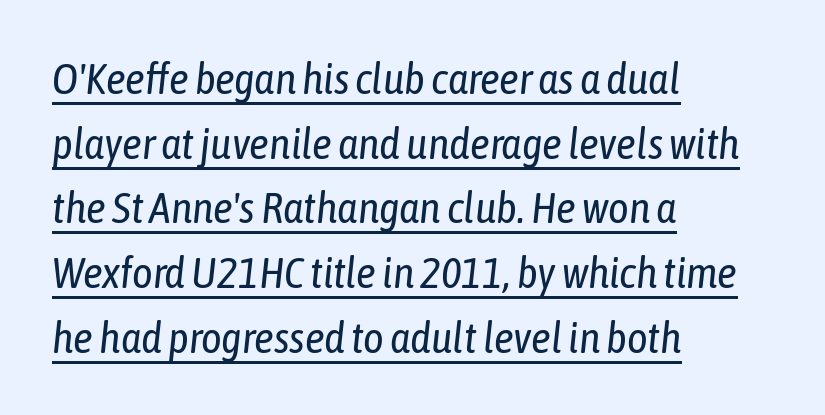
The image shows 44 px regular-weight, condensed type, italic (leaning right); set left-aligned, normal line spacing (1.47x), normal letter spacing, underlined; low stroke contrast and a medium x-height.
